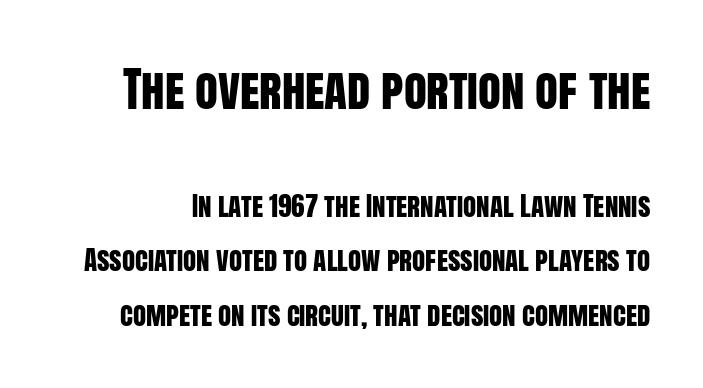
{"serif": "no", "italic": "no", "width": "condensed", "stroke_contrast": "low", "x_height": "large", "monospaced": "no", "underline": "no", "line_spacing": "loose", "line_spacing_ratio": 2.01, "letter_spacing": "normal", "letter_spacing_em": 0.0, "larger_block": "first", "size_ratio": 1.74, "glyph_px": 47}
